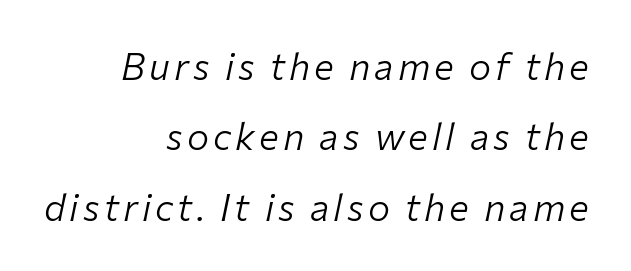
Q: Is the text bold? A: No.
Q: Is the text italic (slanted)? A: Yes, it leans right by about 12 degrees.
Q: Is the text underlined? A: No.
Q: How is the paragraph aligned? A: Right-aligned.
Q: Is the spacing between lines tight, normal or loose? A: Loose.
Q: Width (condensed, normal, or wide)? A: Normal.
Q: Stroke contrast? A: Low.
Q: x-height? A: Medium.
Q: Monospaced? A: No.
